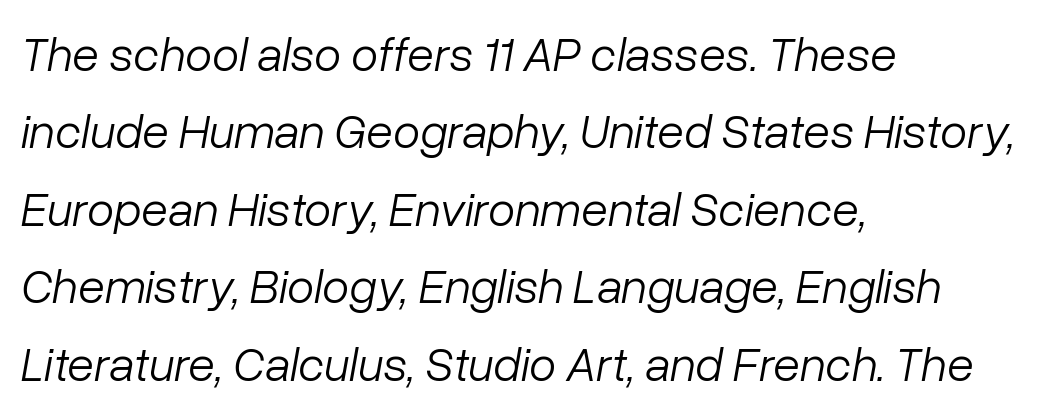
The face used here is proportionally spaced, like ordinary book or web type. The letterforms sit at book weight or below. How would I describe the line gaps? Plain and ordinary. In terms of letterspacing, this is plain default setting. Every row of glyphs begins at an identical x-position on the left.
